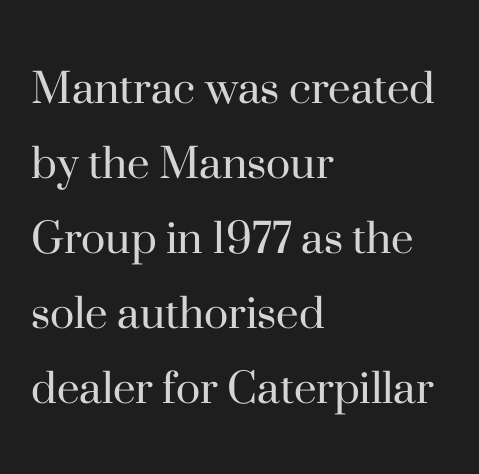
{"serif": "yes", "italic": "no", "bold": "no", "weight": "regular", "width": "normal", "stroke_contrast": "high", "x_height": "small", "monospaced": "no", "underline": "no", "align": "left", "line_spacing": "normal", "line_spacing_ratio": 1.47, "letter_spacing": "normal", "letter_spacing_em": 0.0, "glyph_px": 51}
